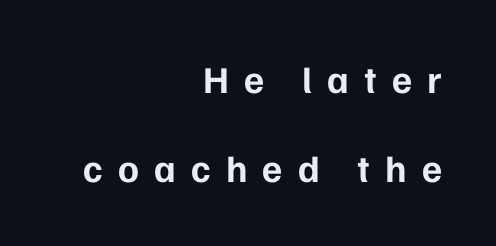
This sample has the flowing, uneven cadence of proportional lettering. The face used here is rendered with a markedly widened letterfit. Does the copy run flush right? Yes — the right margin is perfectly even. The space between consecutive lines is lavish. Letters rest on an invisible, unmarked baseline.
